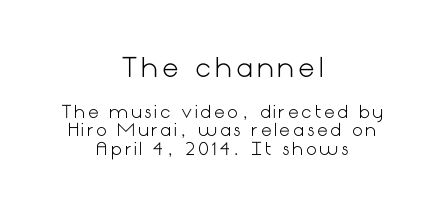
This reads as an unemphasized weight, regular at the heaviest. You get the large type first, then a drop to smaller type. Vertical spacing — tight. The font's upright variant was chosen for this text. Every row of glyphs is offset so its center matches the block's center. Type without underlining.
